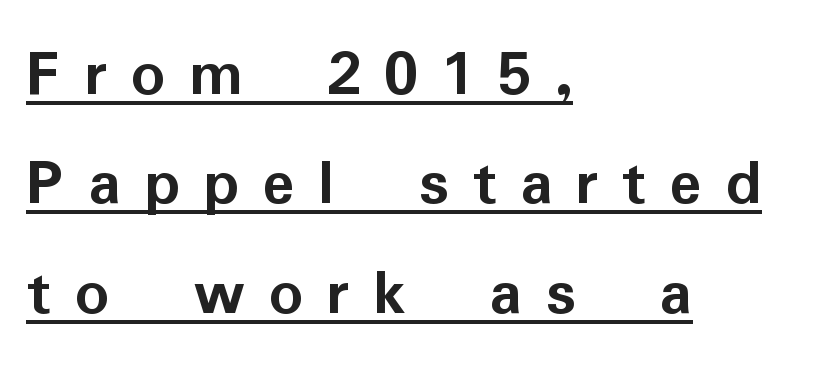
Weight: bold. A normal amount of white space separates one row of letters from the next. This is sans-serif lettering, the kind often seen on screens and signage. Compared with a centered layout, this one pins lines to the left instead. Think of a printed novel: that variable character pitch is what you see here.
